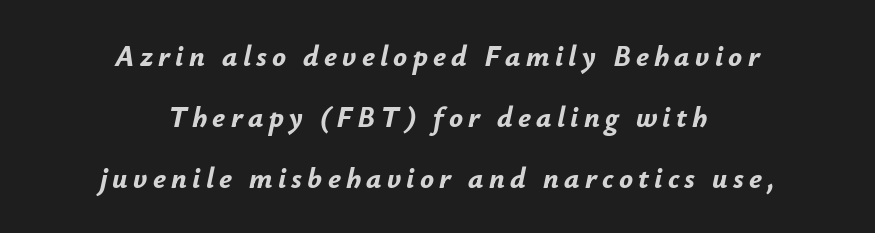
The image shows 29 px bold type, italic (leaning right); set centered, loose line spacing (2.11x), not underlined; low stroke contrast and a small x-height.
